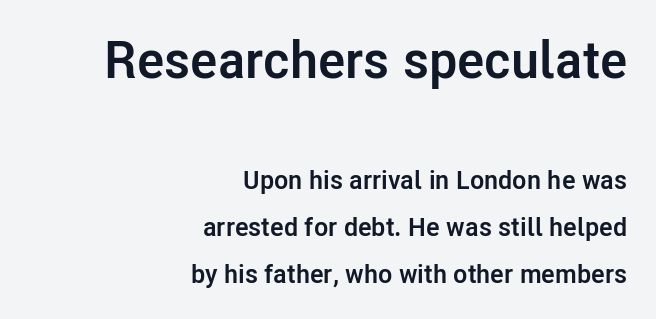
Q: Is the text bold? A: Yes.
Q: Is the text italic (slanted)? A: No, it is upright.
Q: Is the typeface a serif or a sans-serif typeface? A: Sans-serif.
Q: Is the text underlined? A: No.
Q: How is the paragraph aligned? A: Right-aligned.
Q: Is the spacing between letters normal or unusually wide? A: Normal.
Q: Which block of text is set in a larger size, the first (top) or the second (bottom)? A: The first (top) one.
Q: Width (condensed, normal, or wide)? A: Normal.
Q: Stroke contrast? A: Low.
Q: x-height? A: Medium.
Q: Monospaced? A: No.
